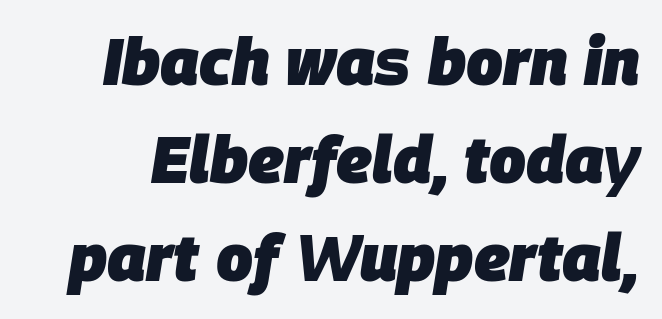
Q: Is the text bold? A: Yes.
Q: Is the text italic (slanted)? A: Yes, it leans right by about 9 degrees.
Q: Is the text underlined? A: No.
Q: Is the spacing between letters normal or unusually wide? A: Normal.
Q: Is the spacing between lines tight, normal or loose? A: Normal.
Q: Width (condensed, normal, or wide)? A: Normal.
Q: Stroke contrast? A: Low.
Q: x-height? A: Large.
Q: Monospaced? A: No.
